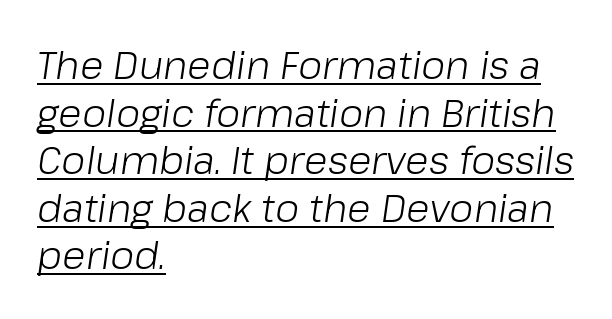
{"italic": "yes", "lean": "right", "slant_degrees": 8, "bold": "no", "weight": "light", "width": "normal", "stroke_contrast": "low", "x_height": "medium", "monospaced": "no", "underline": "yes", "align": "left", "line_spacing_ratio": 1.22, "letter_spacing": "normal", "letter_spacing_em": 0.0, "glyph_px": 39}
